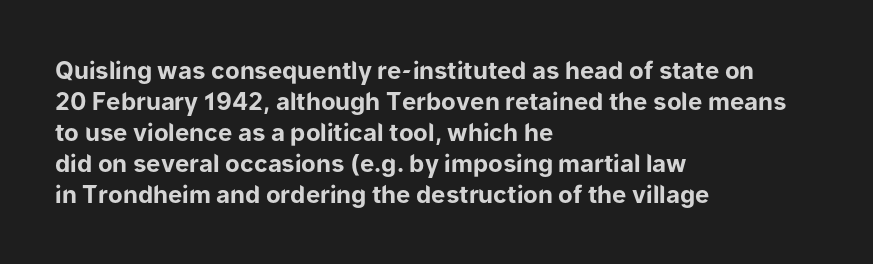
Q: Is the text bold? A: Yes.
Q: Is the text italic (slanted)? A: No, it is upright.
Q: Is the text underlined? A: No.
Q: How is the paragraph aligned? A: Left-aligned.
Q: Is the spacing between letters normal or unusually wide? A: Normal.
Q: Is the spacing between lines tight, normal or loose? A: Normal.
